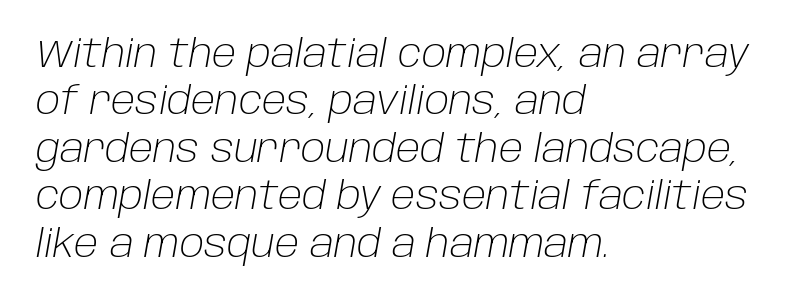
This sample keeps an unexceptional amount of space between lines. Left-aligned paragraph, ragged on the right. You could not count columns in this text — the font is proportionally spaced. Counters stay open thanks to moderate or lighter strokes. Rendered with sloped, italic letterforms. The face used here is rendered with its standard letterfit.
